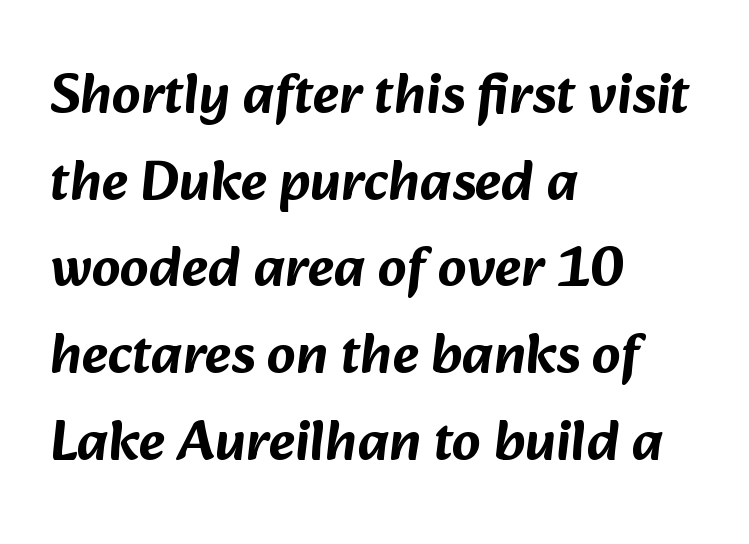
Q: Is the typeface a serif or a sans-serif typeface? A: Sans-serif.
Q: Is the text underlined? A: No.
Q: How is the paragraph aligned? A: Left-aligned.
Q: Is the spacing between letters normal or unusually wide? A: Normal.
Q: Is the spacing between lines tight, normal or loose? A: Normal.
Q: Width (condensed, normal, or wide)? A: Normal.
Q: Stroke contrast? A: Low.
Q: x-height? A: Medium.
Q: Monospaced? A: No.
